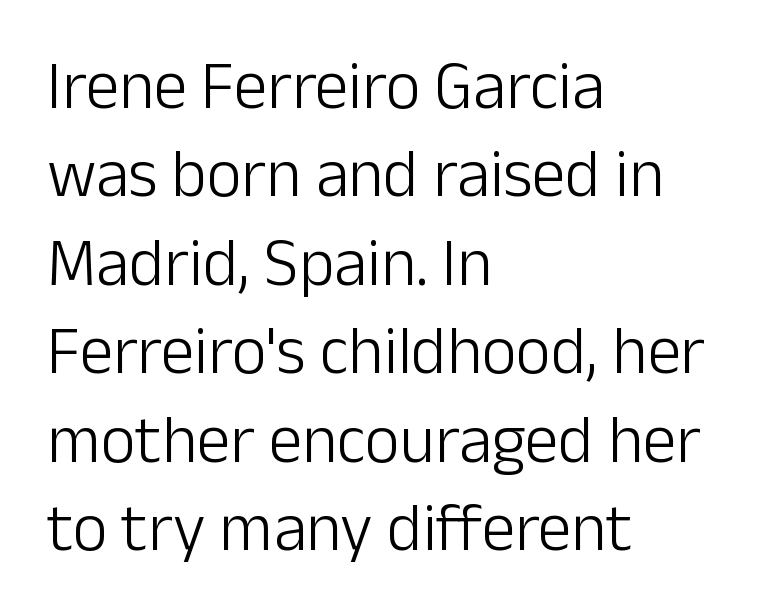
{"serif": "no", "italic": "no", "bold": "no", "weight": "light", "width": "normal", "stroke_contrast": "low", "x_height": "medium", "monospaced": "no", "underline": "no", "align": "left", "line_spacing": "normal", "line_spacing_ratio": 1.32, "letter_spacing": "normal", "letter_spacing_em": 0.0, "glyph_px": 67}
